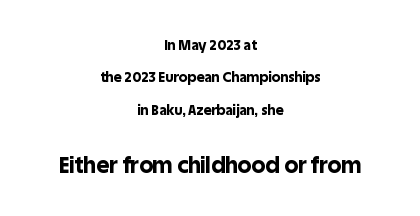
The image shows 22 px bold type, upright; set centered, loose line spacing (2.31x), normal letter spacing, not underlined; the second (bottom) block is 1.57x larger.
